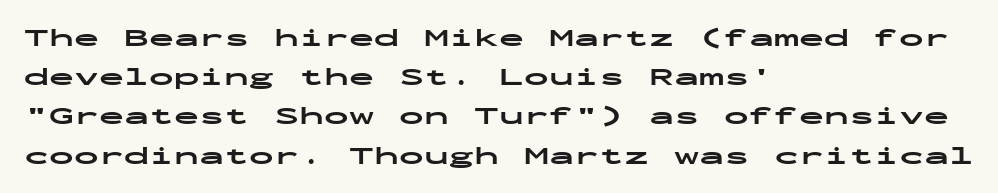
{"italic": "no", "bold": "yes", "underline": "no", "align": "left", "line_spacing": "normal", "line_spacing_ratio": 1.57, "letter_spacing": "normal", "letter_spacing_em": 0.0, "glyph_px": 25}
